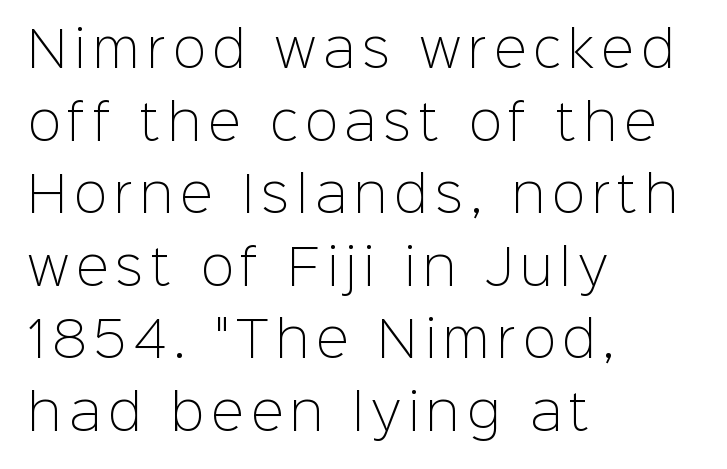
The image shows 49 px light sans-serif type, upright; set left-aligned, normal line spacing (1.48x), not underlined; low stroke contrast and a medium x-height.
